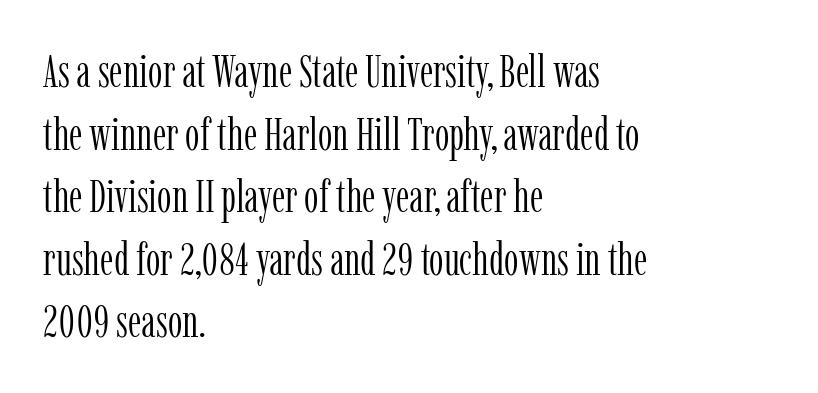
Q: Is the text bold? A: No.
Q: Is the text italic (slanted)? A: No, it is upright.
Q: Is the typeface a serif or a sans-serif typeface? A: Serif.
Q: Is the text underlined? A: No.
Q: How is the paragraph aligned? A: Left-aligned.
Q: Is the spacing between letters normal or unusually wide? A: Normal.
Q: Is the spacing between lines tight, normal or loose? A: Normal.
Q: Width (condensed, normal, or wide)? A: Condensed.
Q: Stroke contrast? A: Low.
Q: x-height? A: Medium.
Q: Monospaced? A: No.
